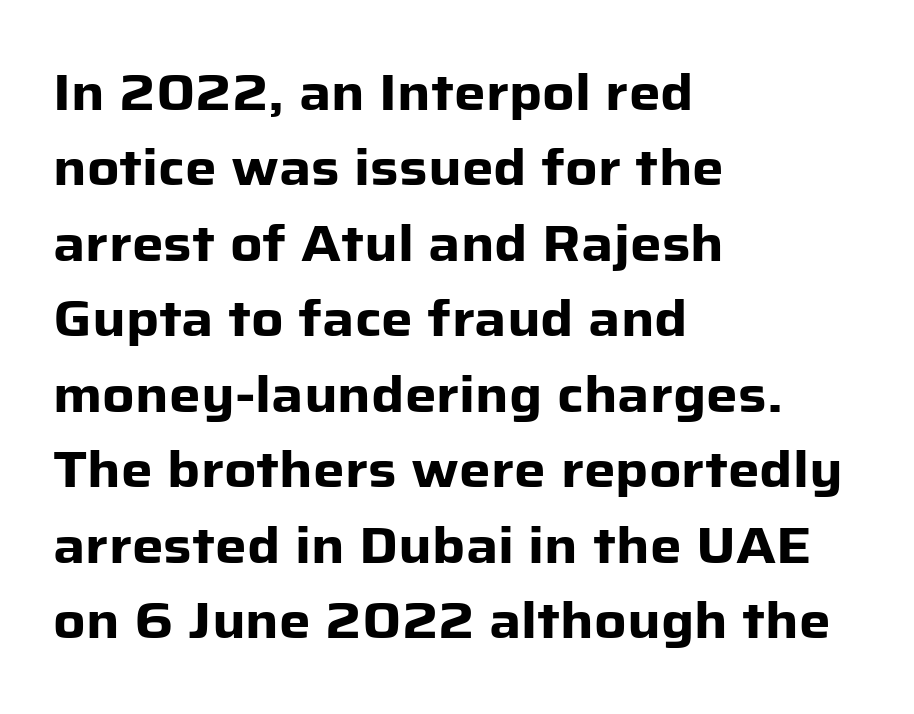
{"serif": "no", "italic": "no", "bold": "yes", "weight": "heavy", "width": "normal", "stroke_contrast": "low", "x_height": "medium", "monospaced": "no", "underline": "no", "align": "left", "line_spacing": "normal", "line_spacing_ratio": 1.51, "letter_spacing": "normal", "letter_spacing_em": 0.0, "glyph_px": 50}
